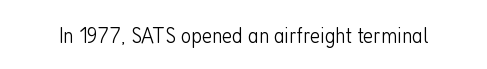
The type is set solid horizontally, with unmodified tracking. Words float on clear page, feet unadorned. A quiet, ordinary-to-light weight characterises the typeface. The type sits square on the baseline with zero lean.
